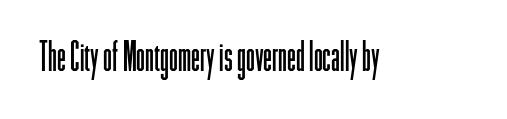
Q: Is the text bold? A: No.
Q: Is the text italic (slanted)? A: No, it is upright.
Q: Is the typeface a serif or a sans-serif typeface? A: Sans-serif.
Q: Is the text underlined? A: No.
Q: Is the spacing between letters normal or unusually wide? A: Normal.
Q: Width (condensed, normal, or wide)? A: Condensed.
Q: Stroke contrast? A: Low.
Q: x-height? A: Medium.
Q: Monospaced? A: No.
